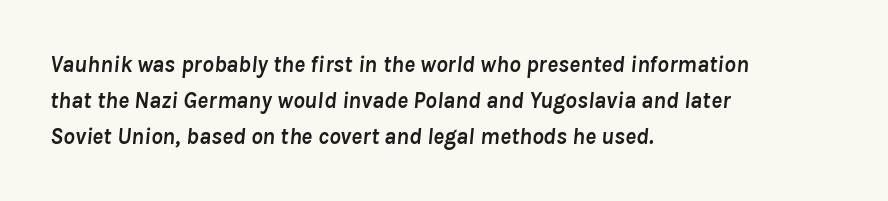
The image shows 23 px bold type, italic (leaning right); set left-aligned, normal line spacing (1.57x), normal letter spacing, not underlined.
